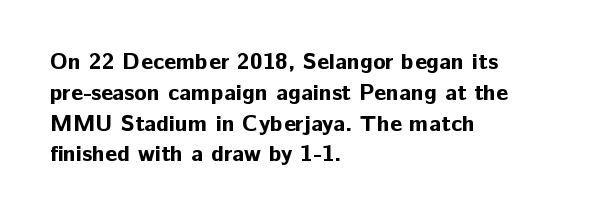
{"italic": "no", "bold": "yes", "underline": "no", "align": "left", "line_spacing": "normal", "line_spacing_ratio": 1.34, "letter_spacing": "normal", "letter_spacing_em": 0.0, "glyph_px": 23}
